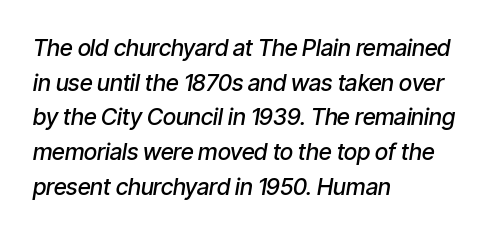
The image shows 23 px text type, italic (leaning right); set left-aligned, normal line spacing (1.51x), normal letter spacing, not underlined.
